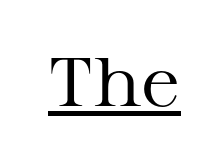
The face looks like a standard text weight, possibly lighter. Every character sits straight up, as roman type does. Beneath each row of characters lies a ruled line. The type family on display is of the serif kind.
